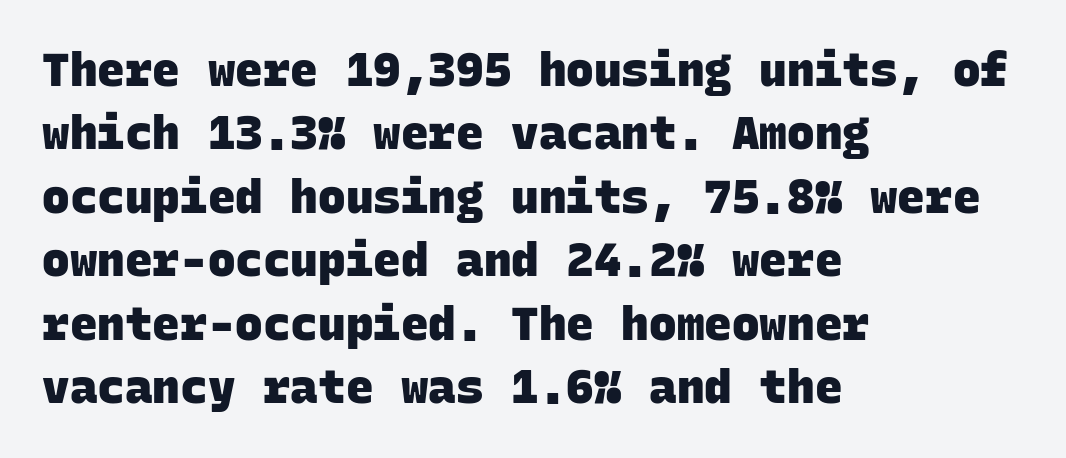
Q: Is the text bold? A: Yes.
Q: Is the typeface a serif or a sans-serif typeface? A: Sans-serif.
Q: Is the text underlined? A: No.
Q: How is the paragraph aligned? A: Left-aligned.
Q: Is the spacing between letters normal or unusually wide? A: Normal.
Q: Is the spacing between lines tight, normal or loose? A: Normal.
Q: Width (condensed, normal, or wide)? A: Normal.
Q: Stroke contrast? A: Low.
Q: x-height? A: Large.
Q: Monospaced? A: Yes.
